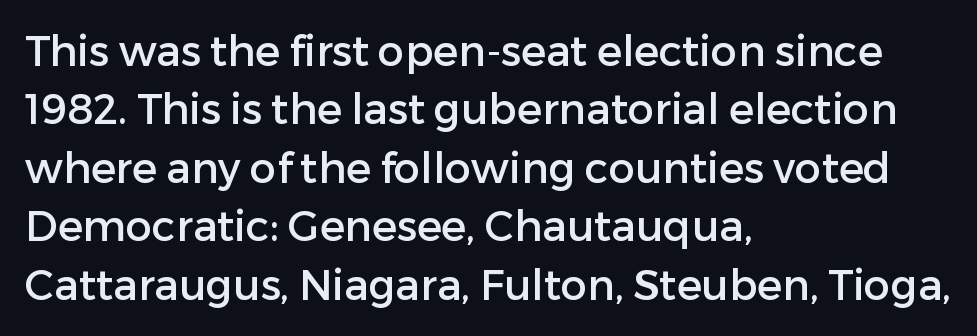
The font's upright variant was chosen for this text. The letterforms sit shoulder to shoulder at normal distance. A clean baseline with only descenders dipping below it. Is this a fixed-width face? No — the glyphs have proportional, varying widths.
